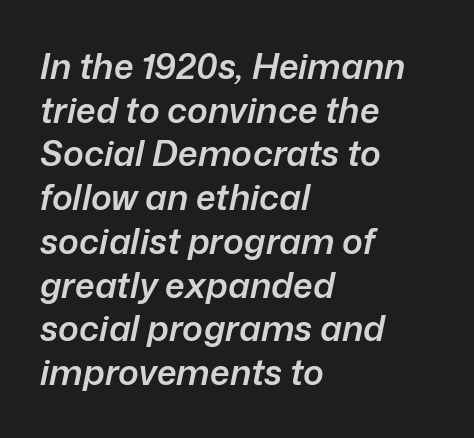
{"italic": "yes", "lean": "right", "slant_degrees": 12, "bold": "semi", "weight": "semibold", "width": "normal", "stroke_contrast": "low", "x_height": "medium", "monospaced": "no", "underline": "no", "align": "left", "line_spacing": "normal", "line_spacing_ratio": 1.25, "letter_spacing": "normal", "letter_spacing_em": 0.0, "glyph_px": 35}
